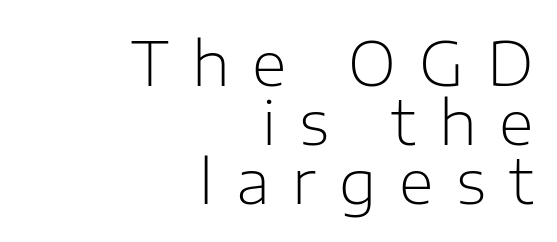
The lines in this sample share a right terminus and differ only in where they begin. Stroke thickness stays within the range of a standard reading face or lighter. The passage shown is not underscored anywhere. Upright lettering throughout.
